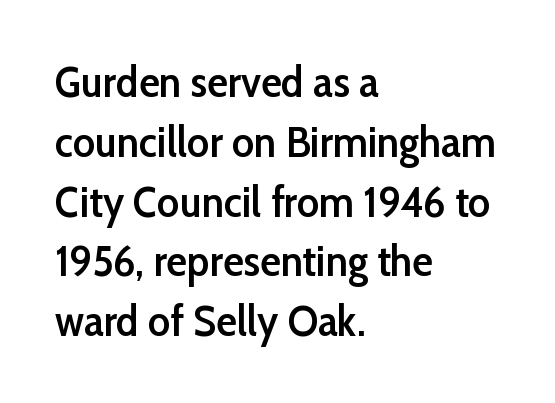
Q: Is the text bold? A: Semi-bold.
Q: Is the text italic (slanted)? A: No, it is upright.
Q: Is the typeface a serif or a sans-serif typeface? A: Sans-serif.
Q: Is the text underlined? A: No.
Q: How is the paragraph aligned? A: Left-aligned.
Q: Is the spacing between letters normal or unusually wide? A: Normal.
Q: Is the spacing between lines tight, normal or loose? A: Normal.
Q: Width (condensed, normal, or wide)? A: Normal.
Q: Stroke contrast? A: Low.
Q: x-height? A: Medium.
Q: Monospaced? A: No.
